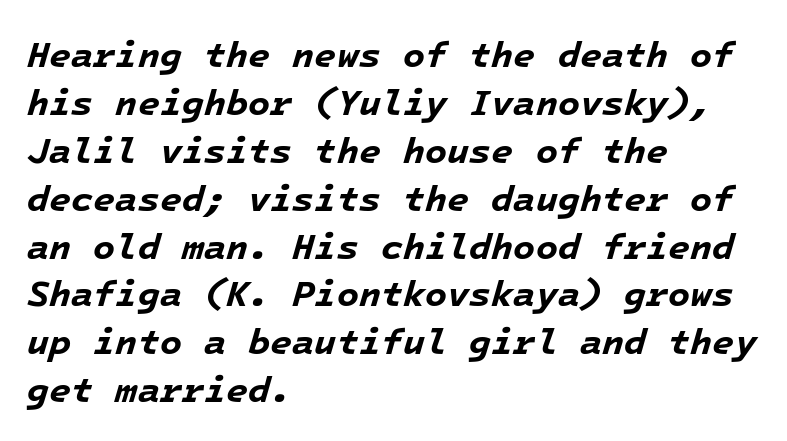
The image shows 36 px bold type, italic (leaning right), monospaced; set left-aligned, normal line spacing (1.33x), normal letter spacing, not underlined; low stroke contrast and a medium x-height.
